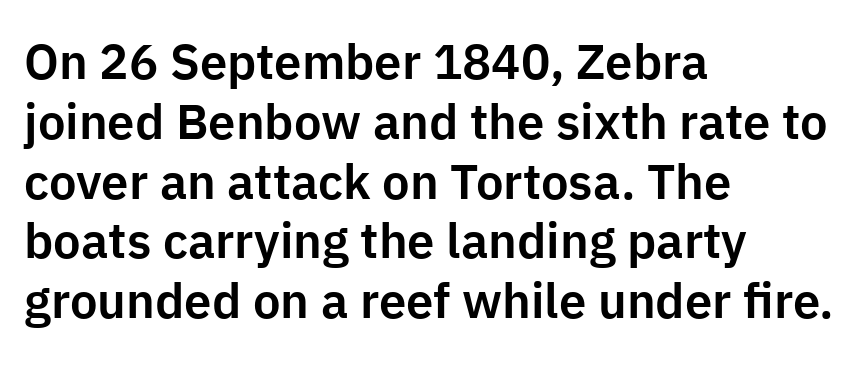
{"serif": "no", "italic": "no", "width": "normal", "stroke_contrast": "low", "x_height": "medium", "monospaced": "no", "underline": "no", "align": "left", "line_spacing_ratio": 1.22, "letter_spacing": "normal", "letter_spacing_em": 0.0, "glyph_px": 49}
